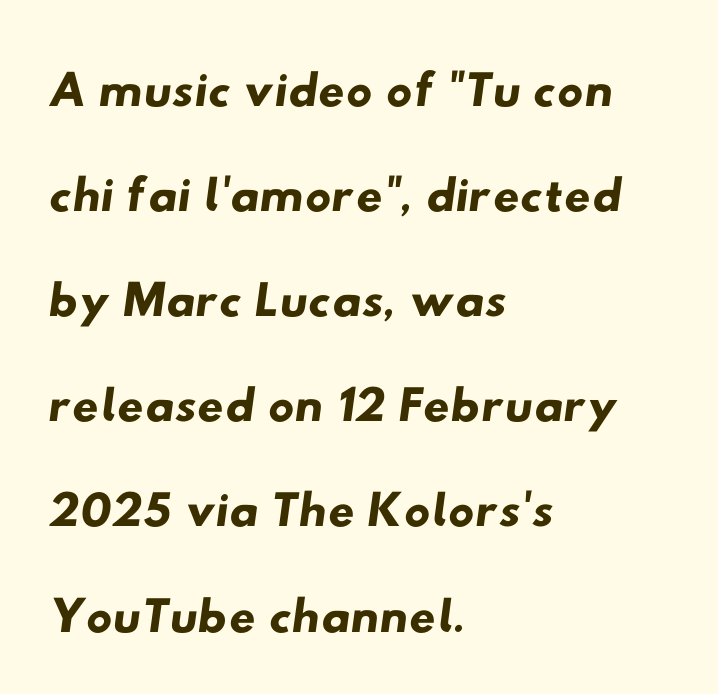
The image shows 73 px wide sans-serif type; set left-aligned, normal line spacing (1.44x), normal letter spacing, not underlined; low stroke contrast and a small x-height.
